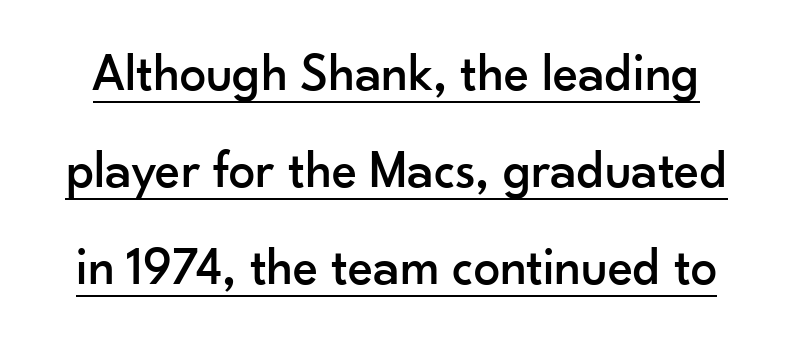
The rendering uses natural spacing where letterforms have individual widths. Every character sits straight up, as roman type does. The glyphs are accompanied by a horizontal stroke just below them. Observe the ordinary spacing: letters are neighbours, not strangers.
